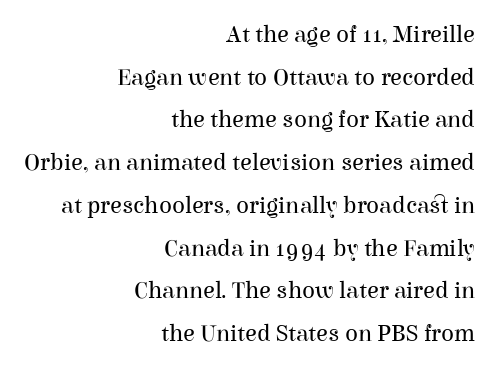
{"italic": "no", "bold": "no", "underline": "no", "align": "right", "line_spacing_ratio": 1.78, "letter_spacing": "normal", "letter_spacing_em": 0.0, "glyph_px": 24}
